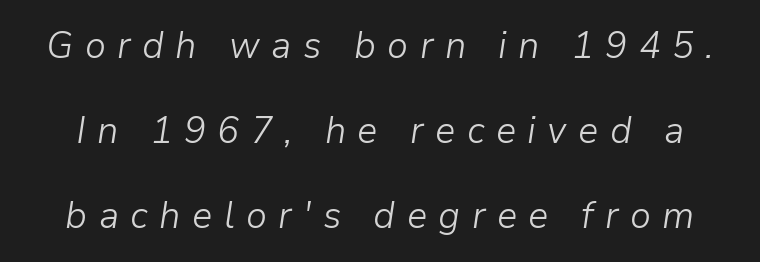
{"italic": "yes", "lean": "right", "slant_degrees": 9, "bold": "no", "weight": "light", "width": "normal", "stroke_contrast": "low", "x_height": "medium", "monospaced": "no", "underline": "no", "line_spacing": "loose", "line_spacing_ratio": 2.24, "letter_spacing": "wide", "letter_spacing_em": 0.3, "glyph_px": 38}
